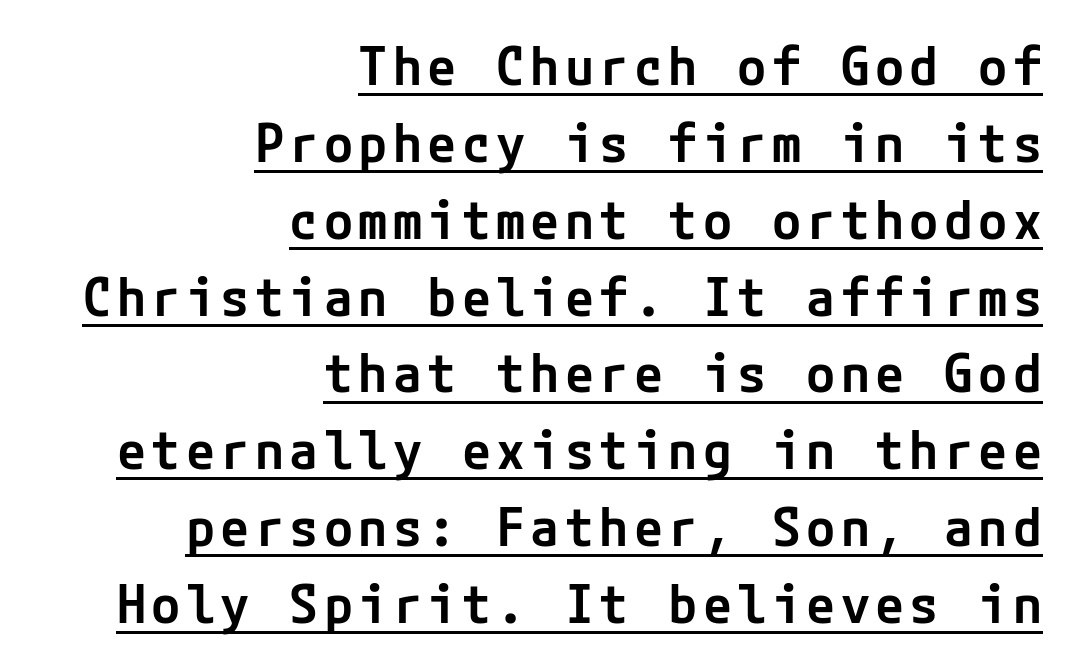
{"serif": "no", "italic": "no", "bold": "semi", "weight": "semibold", "width": "normal", "stroke_contrast": "low", "x_height": "medium", "underline": "yes", "align": "right", "line_spacing": "normal", "line_spacing_ratio": 1.45, "glyph_px": 53}
